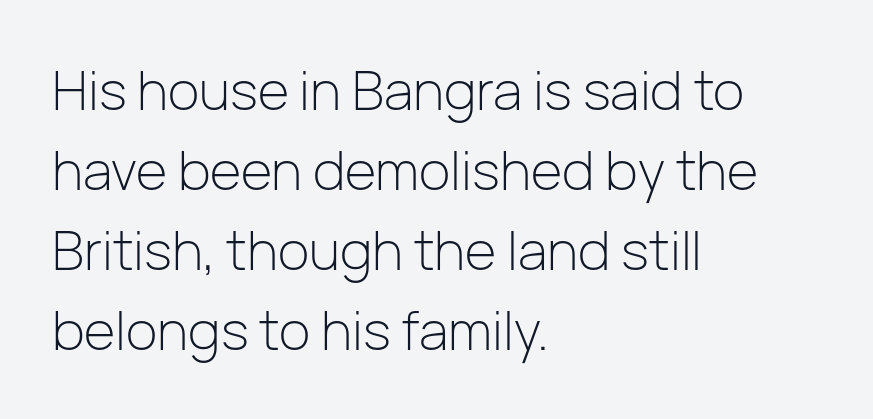
{"serif": "no", "italic": "no", "bold": "no", "weight": "light", "width": "normal", "stroke_contrast": "low", "x_height": "medium", "monospaced": "no", "underline": "no", "align": "left", "line_spacing": "normal", "line_spacing_ratio": 1.48, "letter_spacing": "normal", "letter_spacing_em": 0.0, "glyph_px": 54}
